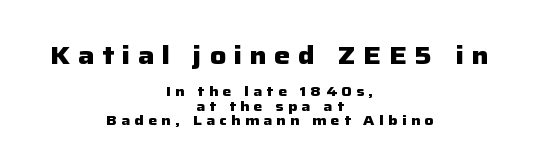
{"italic": "no", "bold": "yes", "underline": "no", "align": "center", "line_spacing": "tight", "line_spacing_ratio": 1.02, "letter_spacing": "wide", "letter_spacing_em": 0.31, "larger_block": "first", "size_ratio": 1.79, "glyph_px": 25}
